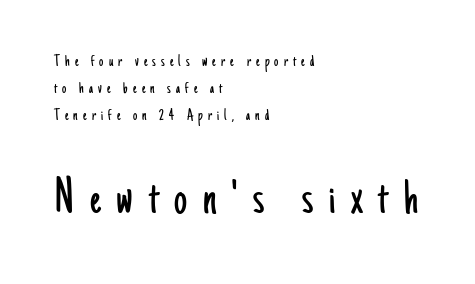
{"serif": "no", "italic": "no", "bold": "no", "weight": "light", "width": "condensed", "stroke_contrast": "low", "x_height": "small", "monospaced": "no", "underline": "no", "align": "left", "line_spacing": "normal", "line_spacing_ratio": 1.58, "letter_spacing": "wide", "letter_spacing_em": 0.3, "larger_block": "second", "size_ratio": 3.06, "glyph_px": 52}
